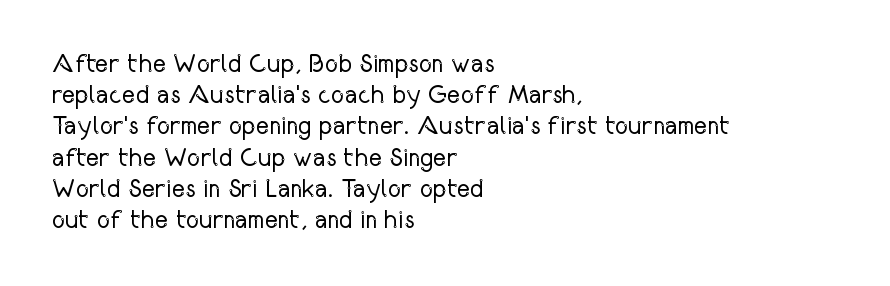
Q: Is the text bold? A: No.
Q: Is the text italic (slanted)? A: No, it is upright.
Q: Is the text underlined? A: No.
Q: How is the paragraph aligned? A: Left-aligned.
Q: Is the spacing between letters normal or unusually wide? A: Normal.
Q: Is the spacing between lines tight, normal or loose? A: Normal.
